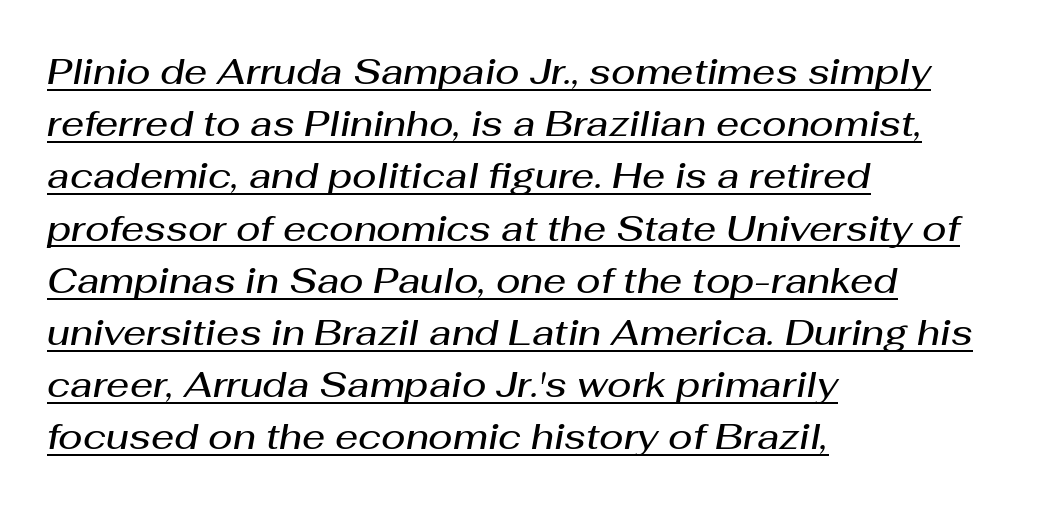
The font is running at a semibold setting, under full bold. Look at the tracking — it's just the regular setting, nothing added. The line-height multiplier appears to be the usual default. Compared with a centered layout, this one pins lines to the left instead. The specimen includes a rule beneath the text block's lines.
